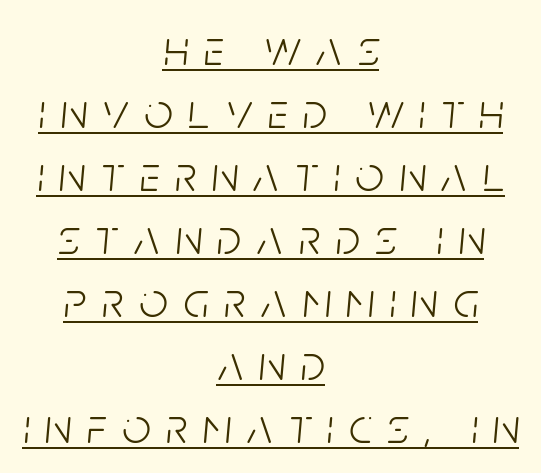
{"italic": "yes", "lean": "right", "slant_degrees": 5, "bold": "no", "weight": "light", "width": "condensed", "stroke_contrast": "low", "x_height": "large", "monospaced": "no", "underline": "yes", "align": "center", "line_spacing": "normal", "line_spacing_ratio": 1.26, "letter_spacing": "wide", "letter_spacing_em": 0.31, "glyph_px": 50}
